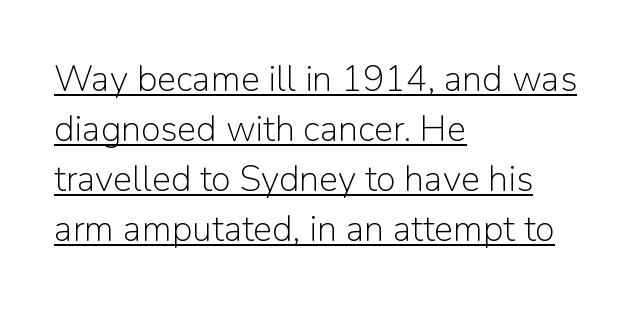
Stems and bowls with no extra thickness — not bold. Compared with typical body copy, the letter spacing here is the same. You can tell it's not italic because the verticals are truly vertical. Looks like someone drew a line under every word here. Horizontal alignment here is leftward, the default for most running prose.
